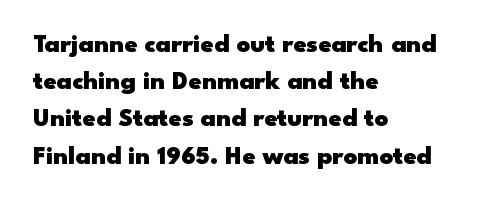
The image shows 26 px bold type, upright; set left-aligned, normal line spacing (1.43x), normal letter spacing, not underlined.
